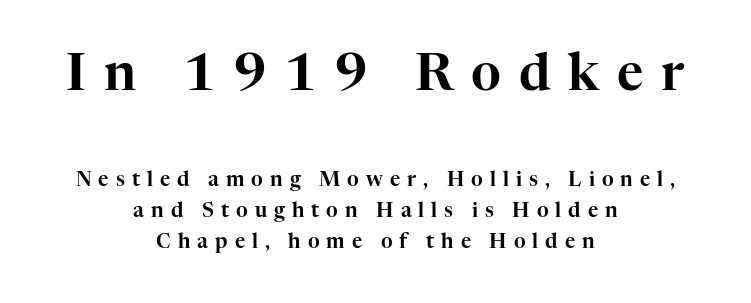
{"serif": "yes", "italic": "no", "width": "normal", "stroke_contrast": "high", "x_height": "medium", "monospaced": "no", "underline": "no", "align": "center", "line_spacing": "normal", "line_spacing_ratio": 1.55, "letter_spacing": "wide", "letter_spacing_em": 0.35, "larger_block": "first", "size_ratio": 2.55, "glyph_px": 51}
